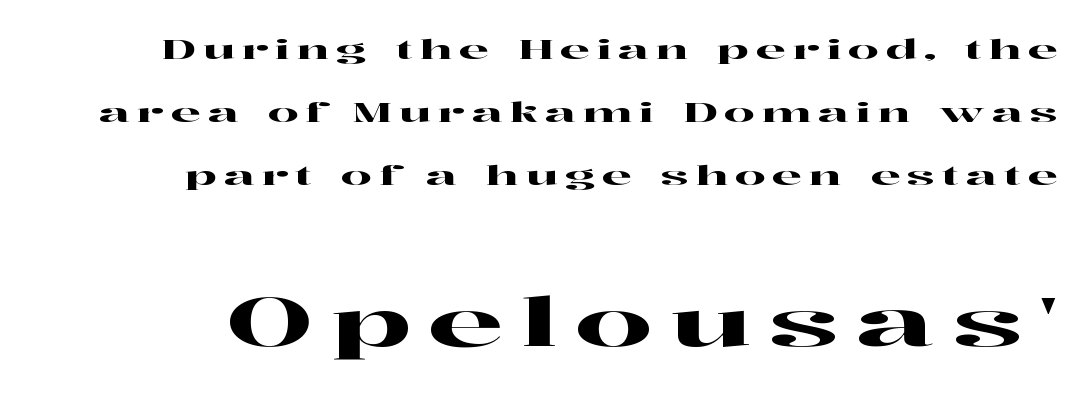
The image shows 68 px wide serif type, upright; set right-aligned, loose line spacing (2.34x), unusually wide letter spacing (+0.26 em), not underlined; the second (bottom) block is 2.52x larger; high stroke contrast and a medium x-height.
